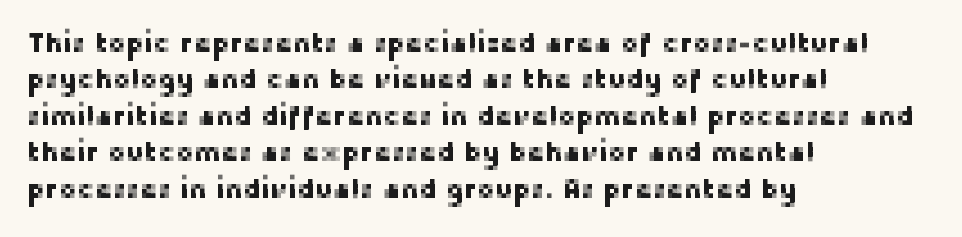
{"italic": "no", "underline": "no", "align": "left", "line_spacing": "normal", "line_spacing_ratio": 1.35, "letter_spacing": "normal", "letter_spacing_em": 0.0, "glyph_px": 27}
